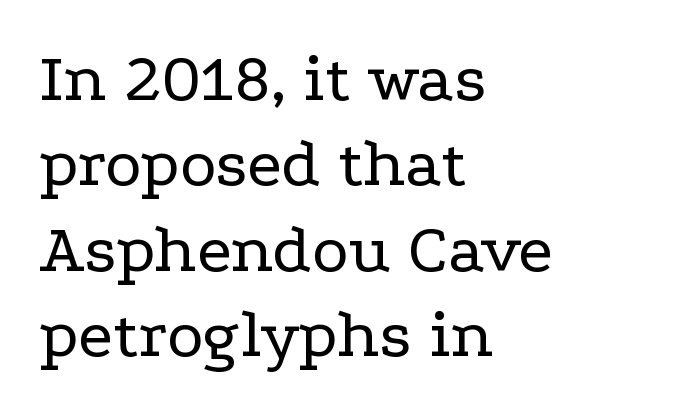
The image shows 70 px regular-weight, wide serif type, upright; set left-aligned, line spacing 1.22x, normal letter spacing, not underlined; low stroke contrast and a medium x-height.
